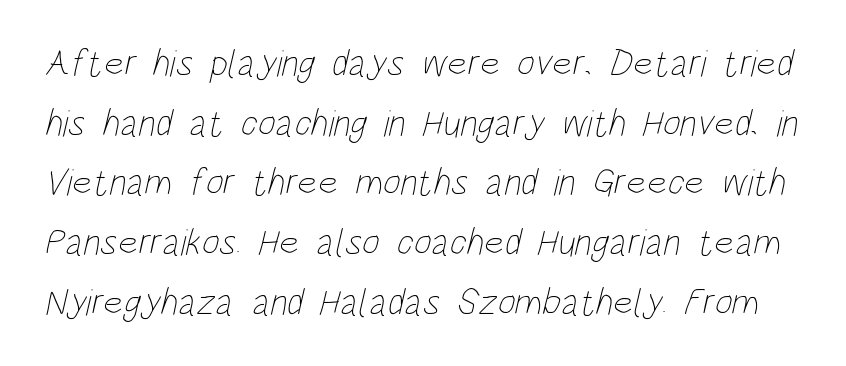
The image shows 38 px thin, condensed type; set normal line spacing (1.57x), normal letter spacing, not underlined; low stroke contrast and a large x-height.
